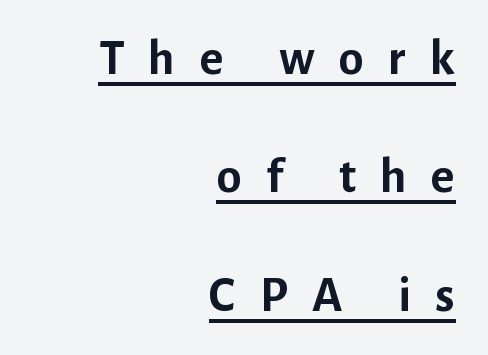
Q: Is the text bold? A: Yes.
Q: Is the text italic (slanted)? A: No, it is upright.
Q: Is the typeface a serif or a sans-serif typeface? A: Sans-serif.
Q: Is the text underlined? A: Yes.
Q: How is the paragraph aligned? A: Right-aligned.
Q: Is the spacing between letters normal or unusually wide? A: Unusually wide.
Q: Is the spacing between lines tight, normal or loose? A: Loose.
Q: Width (condensed, normal, or wide)? A: Normal.
Q: Stroke contrast? A: Low.
Q: x-height? A: Medium.
Q: Monospaced? A: No.
